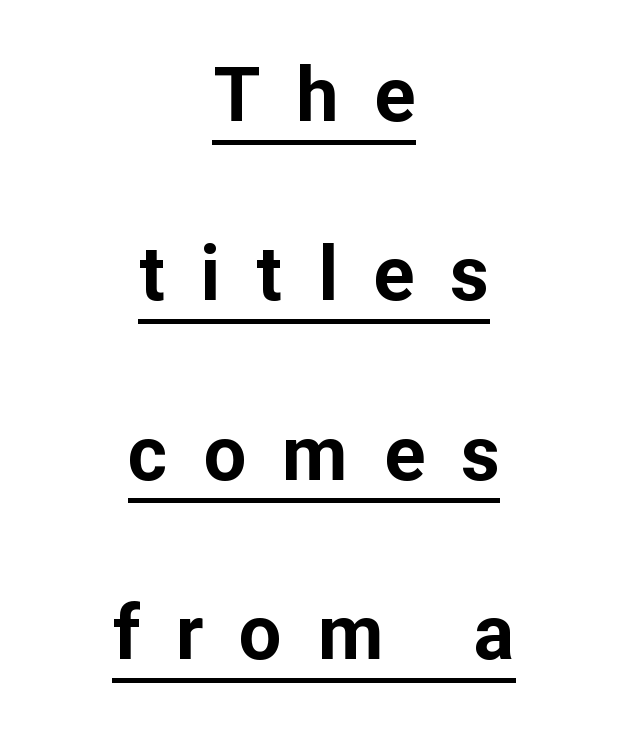
{"serif": "no", "italic": "no", "bold": "yes", "weight": "bold", "width": "normal", "stroke_contrast": "low", "x_height": "medium", "monospaced": "no", "underline": "yes", "align": "center", "line_spacing": "loose", "line_spacing_ratio": 2.36, "letter_spacing": "wide", "letter_spacing_em": 0.47, "glyph_px": 76}
